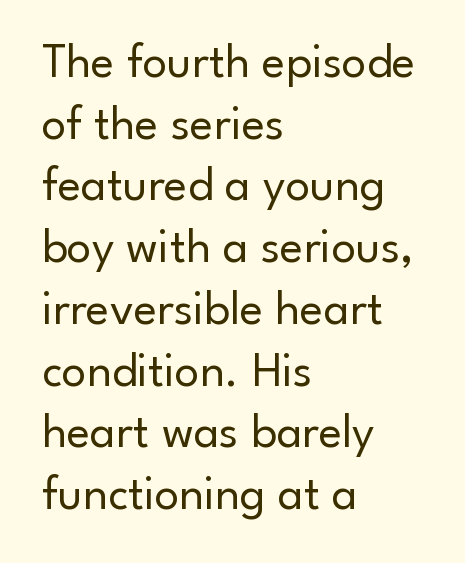
The image shows 49 px regular-weight sans-serif type, upright; set left-aligned, normal line spacing (1.26x), normal letter spacing, not underlined; low stroke contrast and a small x-height.
